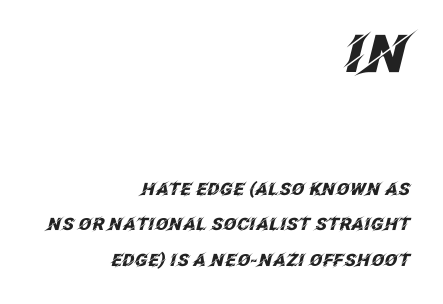
The image shows 52 px heavy type, italic (leaning right); set right-aligned, loose line spacing (2.07x), normal letter spacing, not underlined; the first (top) block is 3.06x larger; low stroke contrast and a large x-height.
